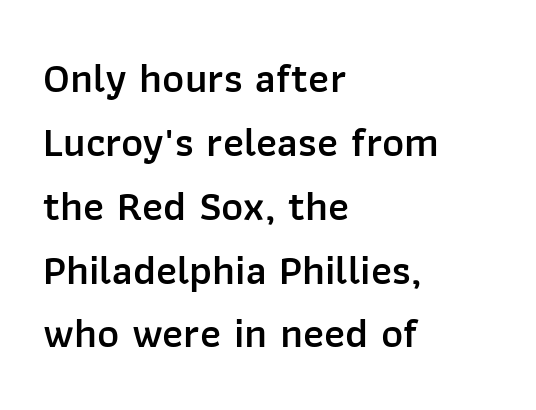
The passage shown stacks its lines at a standard gap. Nope, no serifs anywhere on these letters. Spacing verdict: proportional, widths tailored to each character. Caption: standard tracking, unaltered.
